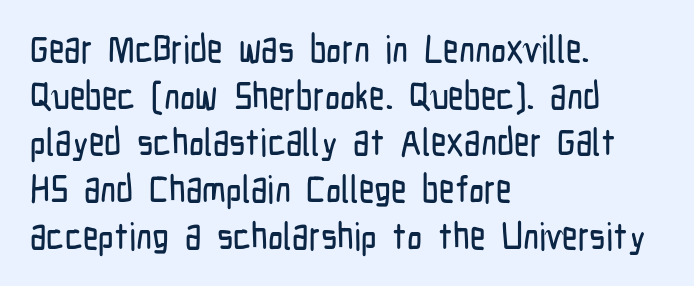
Q: Is the text italic (slanted)? A: No, it is upright.
Q: Is the typeface a serif or a sans-serif typeface? A: Sans-serif.
Q: Is the text underlined? A: No.
Q: How is the paragraph aligned? A: Left-aligned.
Q: Is the spacing between letters normal or unusually wide? A: Normal.
Q: Width (condensed, normal, or wide)? A: Condensed.
Q: Stroke contrast? A: Low.
Q: x-height? A: Medium.
Q: Monospaced? A: No.
